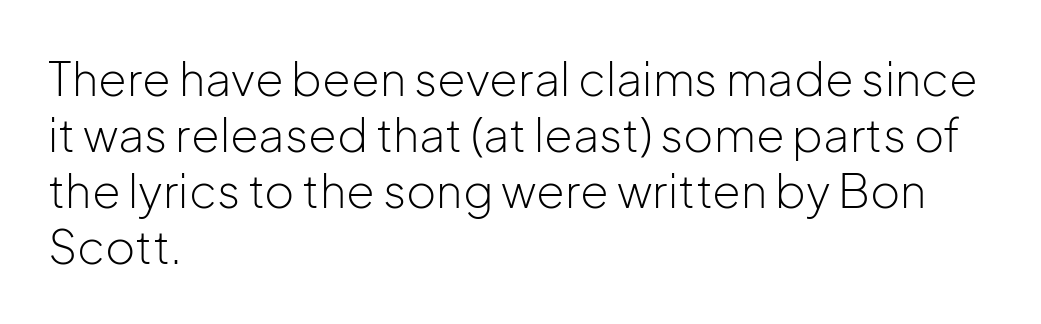
Character widths vary here, with narrow letters taking less room than wide ones. Which margin do the lines hug? The left one — the right edge is uneven. Serifs: no, the terminals of the letterforms are clean. The passage shown has conventional tracking throughout.
